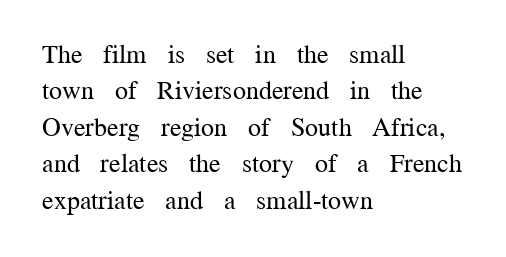
The image shows 26 px text type, upright; set left-aligned, normal line spacing (1.4x), normal letter spacing, not underlined.
